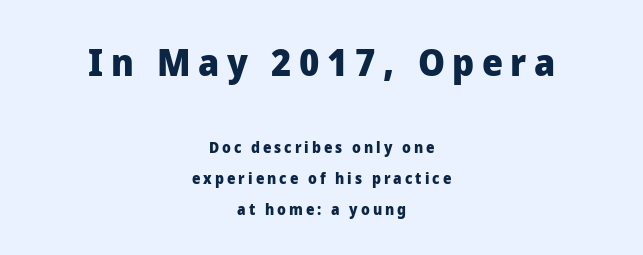
{"serif": "no", "italic": "no", "bold": "yes", "weight": "heavy", "width": "normal", "stroke_contrast": "low", "x_height": "medium", "monospaced": "no", "underline": "no", "align": "center", "line_spacing": "loose", "line_spacing_ratio": 2.06, "letter_spacing": "wide", "letter_spacing_em": 0.2, "larger_block": "first", "size_ratio": 2.47, "glyph_px": 37}
